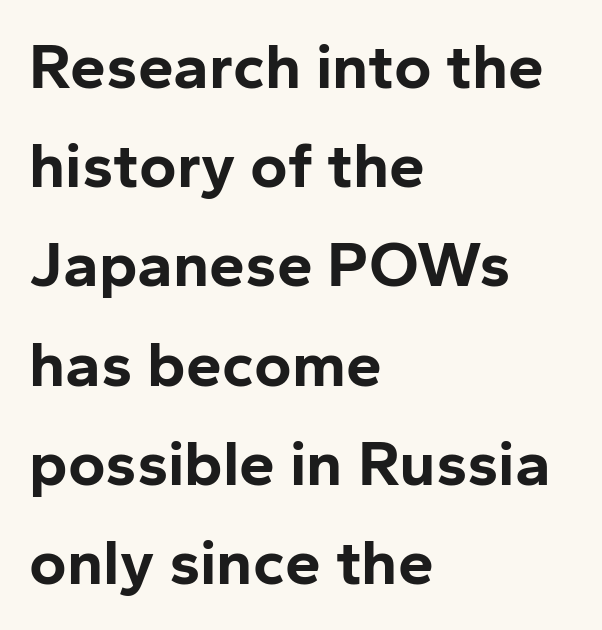
Q: Is the text bold? A: Yes.
Q: Is the text italic (slanted)? A: No, it is upright.
Q: Is the typeface a serif or a sans-serif typeface? A: Sans-serif.
Q: Is the text underlined? A: No.
Q: How is the paragraph aligned? A: Left-aligned.
Q: Is the spacing between letters normal or unusually wide? A: Normal.
Q: Is the spacing between lines tight, normal or loose? A: Normal.
Q: Width (condensed, normal, or wide)? A: Normal.
Q: Stroke contrast? A: Low.
Q: x-height? A: Medium.
Q: Monospaced? A: No.
